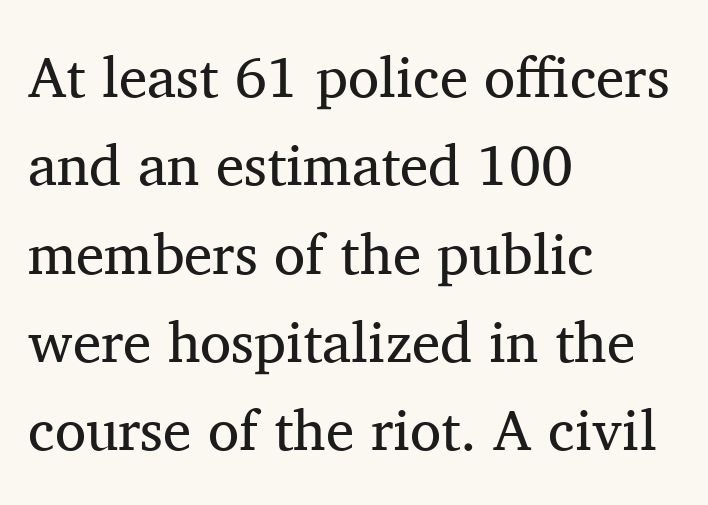
Vertical spacing — default. Left-aligned paragraph, ragged on the right. Letters have the restrained weight of plain body copy at most. Here the designer chose a conventional face with non-uniform glyph widths. The font family rendered here belongs to the serif group. Each row of text sits above clean, open space.
